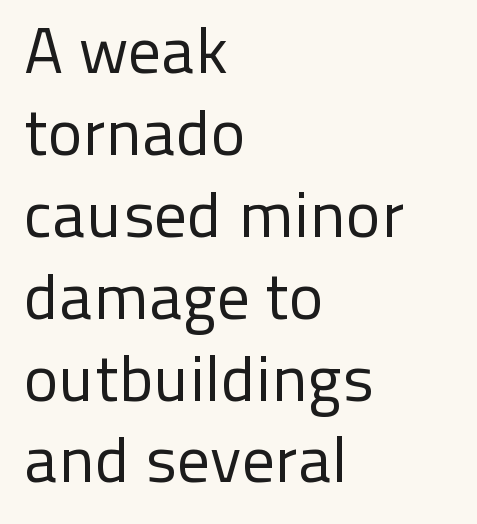
{"serif": "no", "italic": "no", "bold": "no", "weight": "regular", "width": "normal", "stroke_contrast": "low", "x_height": "medium", "monospaced": "no", "underline": "no", "align": "left", "line_spacing": "normal", "line_spacing_ratio": 1.26, "letter_spacing": "normal", "letter_spacing_em": 0.0, "glyph_px": 65}
